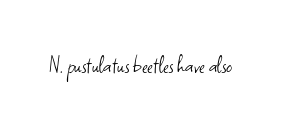
{"bold": "no", "underline": "no", "letter_spacing": "normal", "letter_spacing_em": 0.0, "glyph_px": 24}
